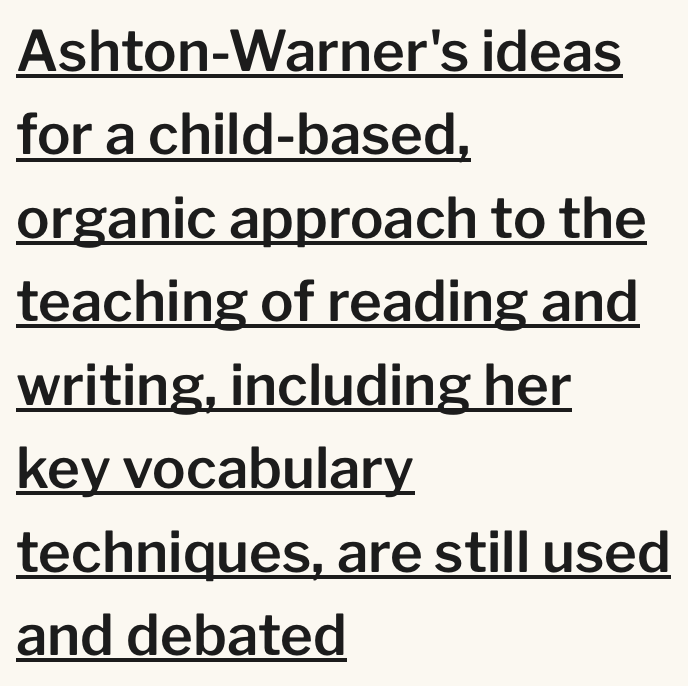
{"serif": "no", "italic": "no", "width": "normal", "stroke_contrast": "low", "x_height": "medium", "monospaced": "no", "underline": "yes", "align": "left", "line_spacing": "normal", "line_spacing_ratio": 1.49, "letter_spacing": "normal", "letter_spacing_em": 0.0, "glyph_px": 56}
